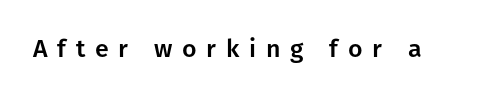
Q: Is the text italic (slanted)? A: No, it is upright.
Q: Is the text underlined? A: No.
Q: Is the spacing between letters normal or unusually wide? A: Unusually wide.
